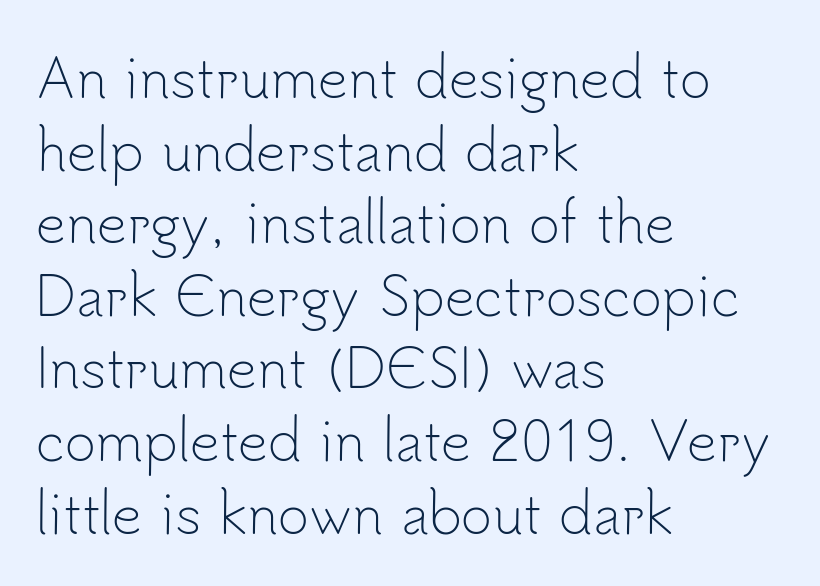
{"serif": "no", "italic": "no", "bold": "no", "weight": "light", "width": "normal", "stroke_contrast": "low", "x_height": "small", "monospaced": "no", "underline": "no", "align": "left", "line_spacing": "normal", "line_spacing_ratio": 1.37, "letter_spacing": "normal", "letter_spacing_em": 0.0, "glyph_px": 53}
